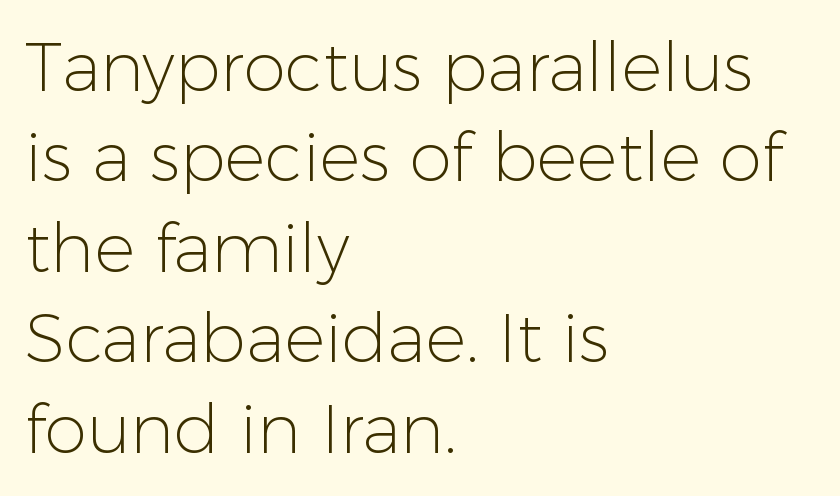
These lines are set flush left with a ragged right edge. Glance below the letters and you will spot only blank space. How are the letters spaced? Ordinarily, with no added tracking. The vertical gap from one line to the next is medium. The axis of the letterforms is exactly vertical. Note: no serifs on the glyphs.
